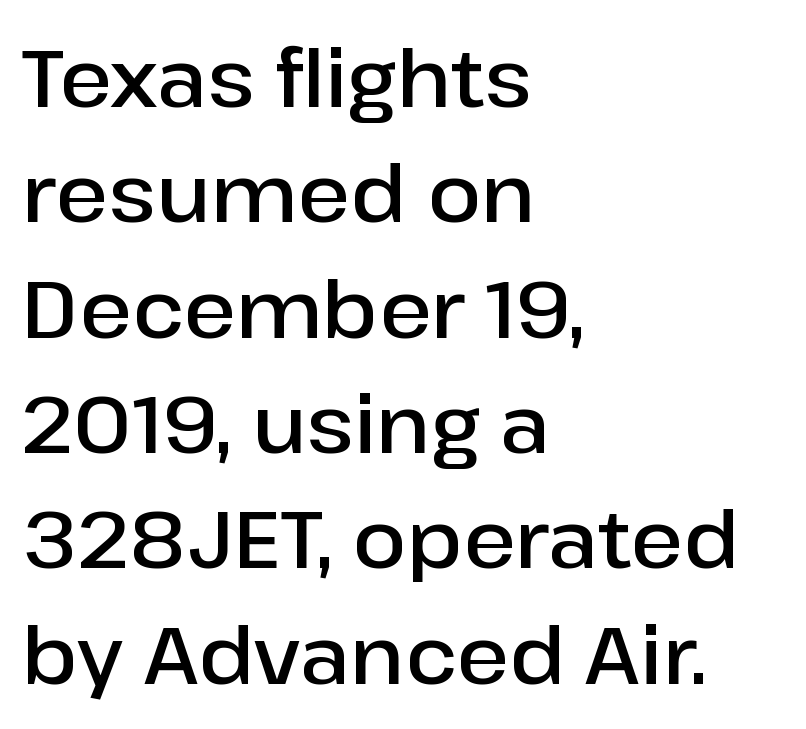
Q: Is the text bold? A: Semi-bold.
Q: Is the text italic (slanted)? A: No, it is upright.
Q: Is the typeface a serif or a sans-serif typeface? A: Sans-serif.
Q: Is the text underlined? A: No.
Q: How is the paragraph aligned? A: Left-aligned.
Q: Is the spacing between letters normal or unusually wide? A: Normal.
Q: Is the spacing between lines tight, normal or loose? A: Normal.
Q: Width (condensed, normal, or wide)? A: Normal.
Q: Stroke contrast? A: Low.
Q: x-height? A: Medium.
Q: Monospaced? A: No.
